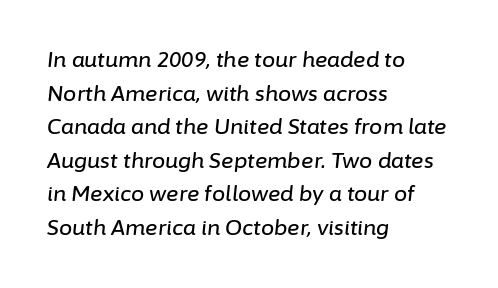
The image shows 21 px text type, italic (leaning right); set left-aligned, normal line spacing (1.6x), normal letter spacing, not underlined.
